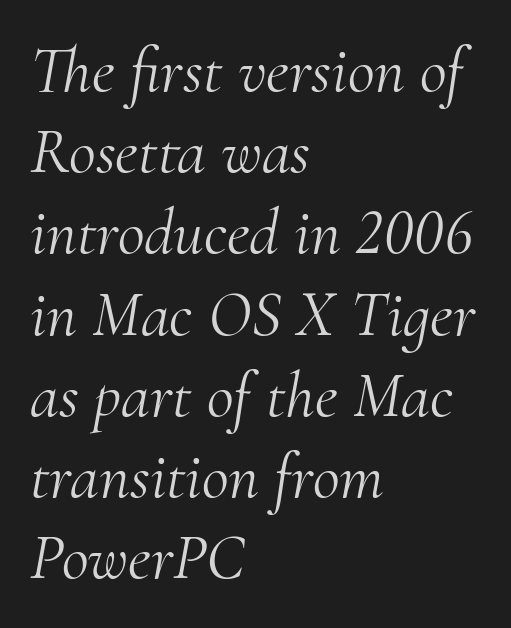
The image shows 66 px light serif type, italic (leaning right); set left-aligned, line spacing 1.23x, normal letter spacing, not underlined; medium stroke contrast and a small x-height.
